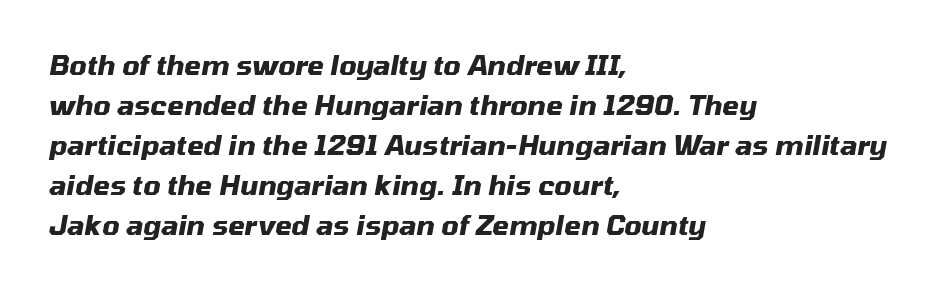
Descender tails drop into unmarked territory. Caption: multi-line text, flush left, ragged right. The vertical gap from one line to the next is medium. What stands out about the letter spacing? Nothing — it is the standard amount. An italicized treatment has been applied to the whole sample. What weight is shown? A full bold with thick strokes.
